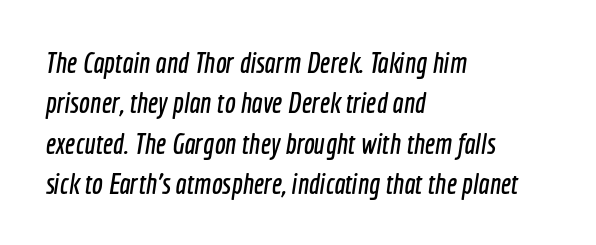
{"serif": "no", "width": "condensed", "x_height": "medium", "monospaced": "no", "underline": "no", "align": "left", "line_spacing": "normal", "line_spacing_ratio": 1.39, "letter_spacing": "normal", "letter_spacing_em": 0.0, "glyph_px": 29}
